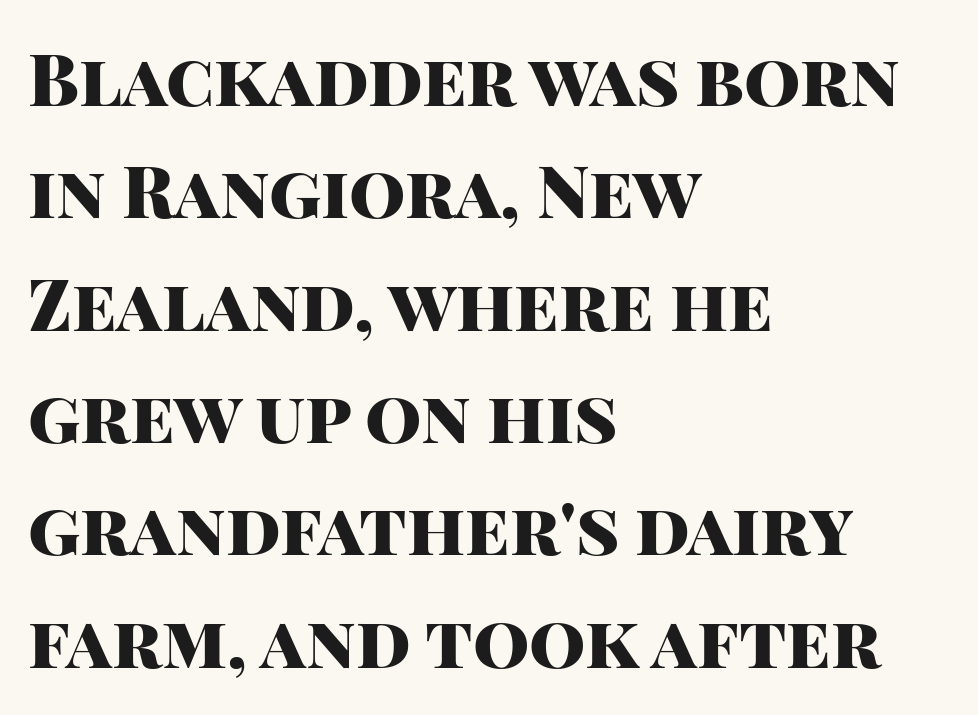
Q: Is the text bold? A: Yes.
Q: Is the text italic (slanted)? A: No, it is upright.
Q: Is the typeface a serif or a sans-serif typeface? A: Sans-serif.
Q: Is the text underlined? A: No.
Q: How is the paragraph aligned? A: Left-aligned.
Q: Is the spacing between letters normal or unusually wide? A: Normal.
Q: Is the spacing between lines tight, normal or loose? A: Normal.
Q: Width (condensed, normal, or wide)? A: Normal.
Q: Stroke contrast? A: High.
Q: x-height? A: Large.
Q: Monospaced? A: No.
